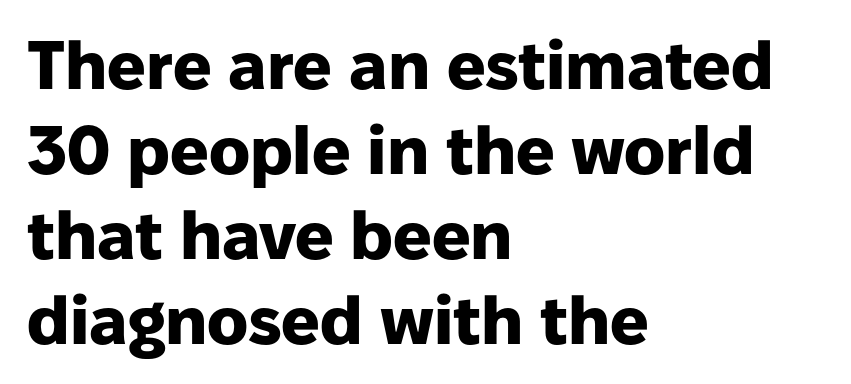
Q: Is the text bold? A: Yes.
Q: Is the text italic (slanted)? A: No, it is upright.
Q: Is the typeface a serif or a sans-serif typeface? A: Sans-serif.
Q: Is the text underlined? A: No.
Q: How is the paragraph aligned? A: Left-aligned.
Q: Is the spacing between letters normal or unusually wide? A: Normal.
Q: Is the spacing between lines tight, normal or loose? A: Normal.
Q: Width (condensed, normal, or wide)? A: Normal.
Q: Stroke contrast? A: Low.
Q: x-height? A: Medium.
Q: Monospaced? A: No.
